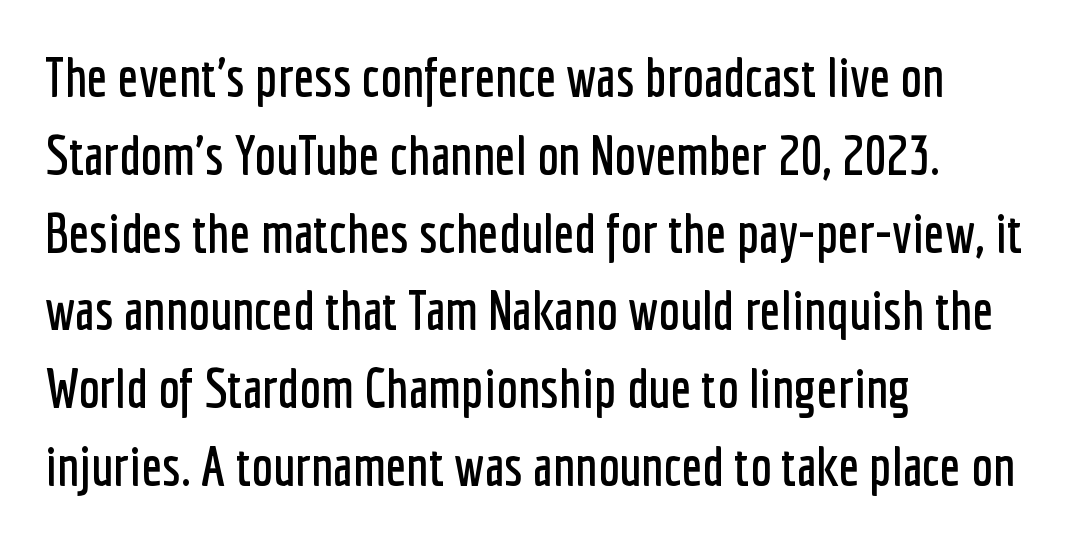
The image shows 54 px condensed sans-serif type, upright; set left-aligned, normal line spacing (1.44x), normal letter spacing, not underlined; low stroke contrast and a medium x-height.
